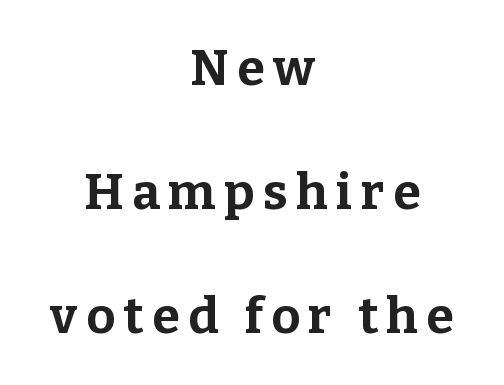
Q: Is the text bold? A: Yes.
Q: Is the text italic (slanted)? A: No, it is upright.
Q: Is the typeface a serif or a sans-serif typeface? A: Serif.
Q: Is the text underlined? A: No.
Q: How is the paragraph aligned? A: Centered.
Q: Is the spacing between lines tight, normal or loose? A: Loose.
Q: Width (condensed, normal, or wide)? A: Normal.
Q: Stroke contrast? A: Low.
Q: x-height? A: Medium.
Q: Monospaced? A: No.
